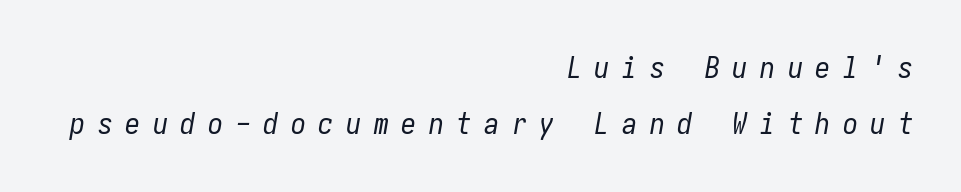
Q: Is the text bold? A: No.
Q: Is the text italic (slanted)? A: Yes, it leans right by about 10 degrees.
Q: Is the text underlined? A: No.
Q: How is the paragraph aligned? A: Right-aligned.
Q: Is the spacing between letters normal or unusually wide? A: Unusually wide.
Q: Width (condensed, normal, or wide)? A: Condensed.
Q: Stroke contrast? A: Low.
Q: x-height? A: Medium.
